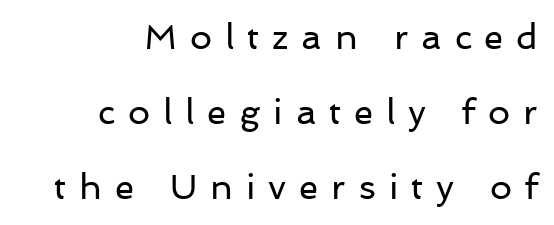
{"serif": "no", "italic": "no", "bold": "no", "weight": "regular", "width": "normal", "stroke_contrast": "low", "x_height": "medium", "monospaced": "no", "underline": "no", "align": "right", "line_spacing": "loose", "line_spacing_ratio": 2.15, "letter_spacing": "wide", "letter_spacing_em": 0.37, "glyph_px": 35}
